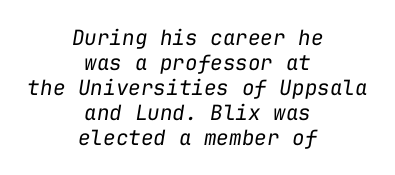
{"italic": "yes", "lean": "right", "slant_degrees": 9, "bold": "no", "underline": "no", "align": "center", "line_spacing_ratio": 1.19, "letter_spacing": "normal", "letter_spacing_em": 0.0, "glyph_px": 21}
